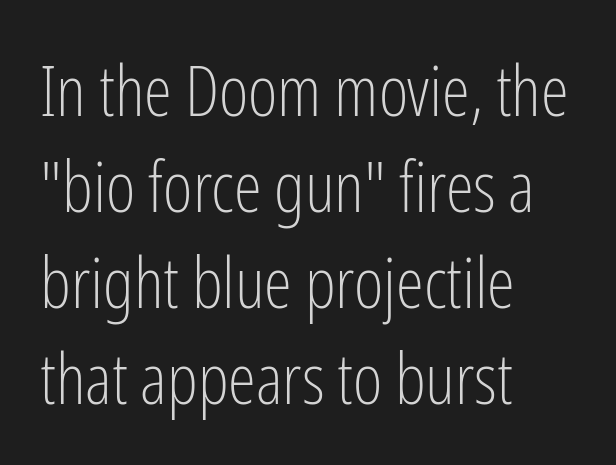
The image shows 71 px light, condensed sans-serif type, upright; set left-aligned, normal line spacing (1.35x), normal letter spacing, not underlined; low stroke contrast and a medium x-height.
